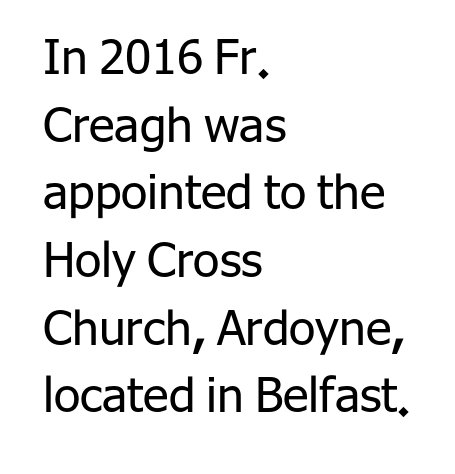
{"serif": "no", "italic": "no", "bold": "no", "weight": "regular", "width": "normal", "stroke_contrast": "low", "x_height": "medium", "monospaced": "no", "underline": "no", "align": "left", "line_spacing": "normal", "line_spacing_ratio": 1.41, "letter_spacing": "normal", "letter_spacing_em": 0.0, "glyph_px": 48}
